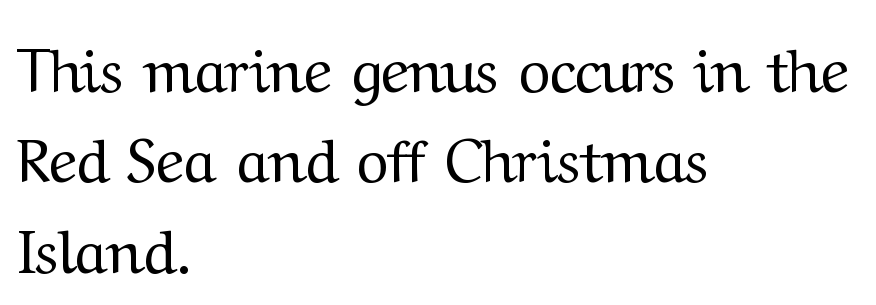
This reads as an unemphasized weight, regular at the heaviest. Observe the ordinary spacing: letters are neighbours, not strangers. The text block is weighted toward the left margin, trailing off unevenly rightward. Does the lettering tilt? It doesn't — this is upright. The characters display serif detailing at their extremities.
